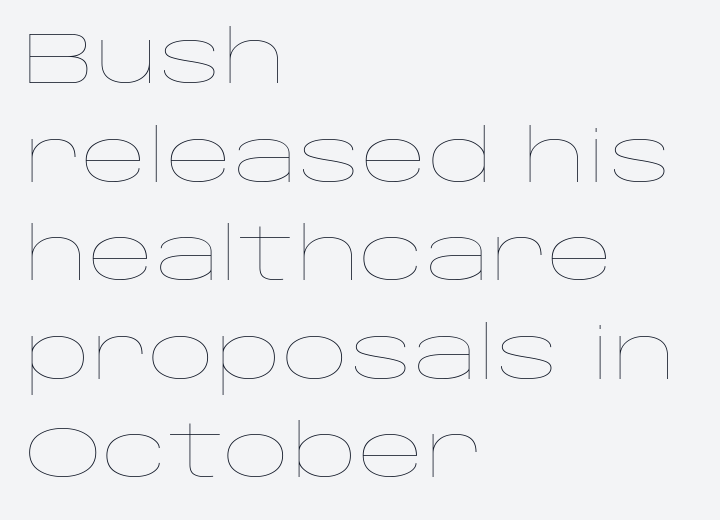
{"italic": "no", "bold": "no", "weight": "thin", "width": "wide", "stroke_contrast": "low", "x_height": "large", "monospaced": "no", "underline": "no", "align": "left", "line_spacing": "normal", "line_spacing_ratio": 1.35, "letter_spacing": "normal", "letter_spacing_em": 0.0, "glyph_px": 73}
